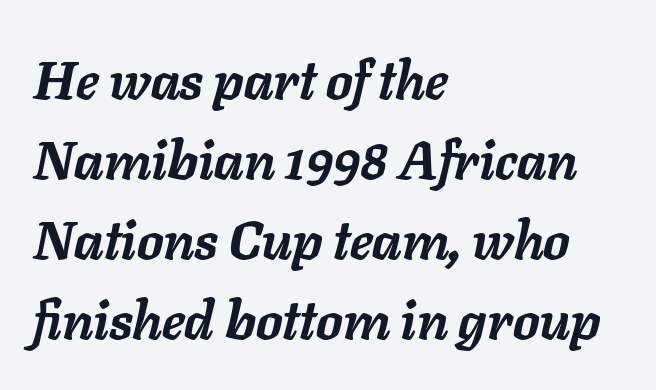
The image shows 53 px semibold type, italic (leaning right); set left-aligned, normal line spacing (1.51x), normal letter spacing, not underlined; low stroke contrast and a medium x-height.
